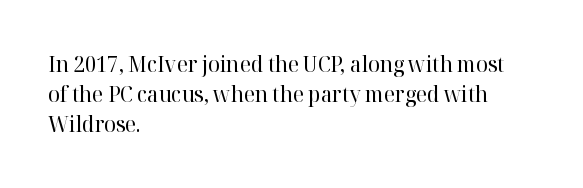
Q: Is the text bold? A: No.
Q: Is the text italic (slanted)? A: No, it is upright.
Q: Is the text underlined? A: No.
Q: How is the paragraph aligned? A: Left-aligned.
Q: Is the spacing between letters normal or unusually wide? A: Normal.
Q: Is the spacing between lines tight, normal or loose? A: Normal.
